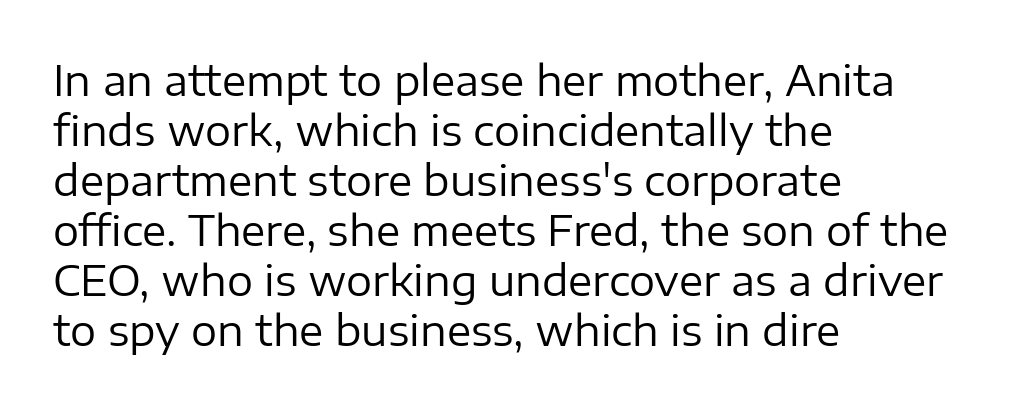
The image shows 41 px regular-weight sans-serif type, upright; set left-aligned, line spacing 1.22x, normal letter spacing, not underlined; low stroke contrast and a medium x-height.
